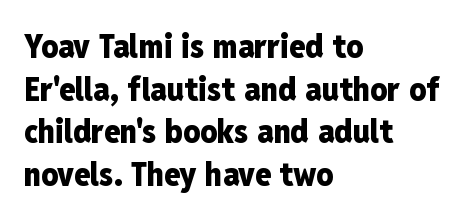
Leftover space on each line is placed entirely after the last word. The font's upright variant was chosen for this text. Here the designer chose a conventional face with non-uniform glyph widths. Does extra space separate the letters? No, they use regular spacing. The rendering uses a bold face; every stroke is thick and dark. Any mark beneath the type? The region is blank.
